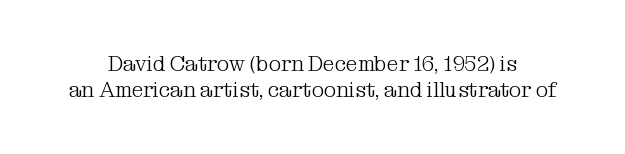
Q: Is the text bold? A: No.
Q: Is the text italic (slanted)? A: No, it is upright.
Q: Is the text underlined? A: No.
Q: Is the spacing between letters normal or unusually wide? A: Normal.
